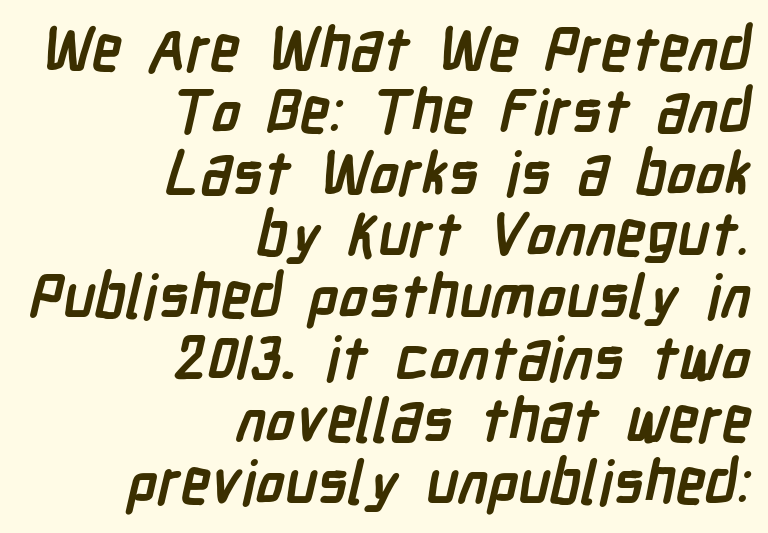
The image shows 60 px semibold, condensed sans-serif type; set right-aligned, tight line spacing (1.03x), normal letter spacing, not underlined; low stroke contrast and a medium x-height.
